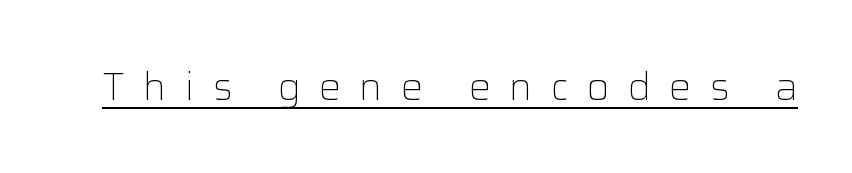
Underline: present. Characters remain perfectly vertical along every line. Grotesque or geometric, the face here clearly has no serifs. Note the varied advance widths — an 'i' is clearly narrower than an 'm'.
